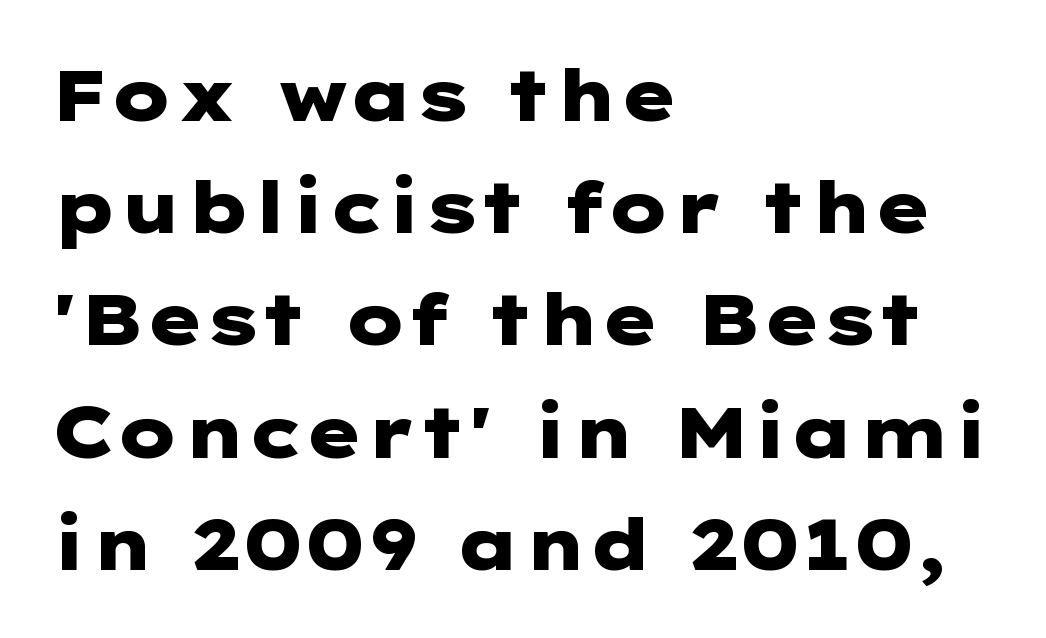
In CSS terms this would be text-align: left. Default kerning and tracking; the words read as compact shapes. The letters stand upright; this is a roman face. Nothing sits at the stroke ends, so this counts as sans-serif.
